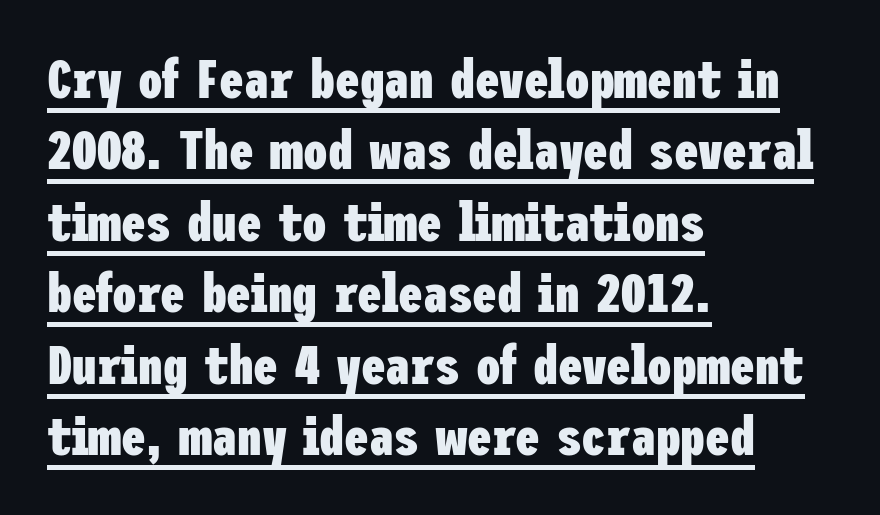
The image shows 55 px heavy, condensed sans-serif type, upright; set left-aligned, normal line spacing (1.3x), normal letter spacing, underlined; low stroke contrast and a medium x-height.
